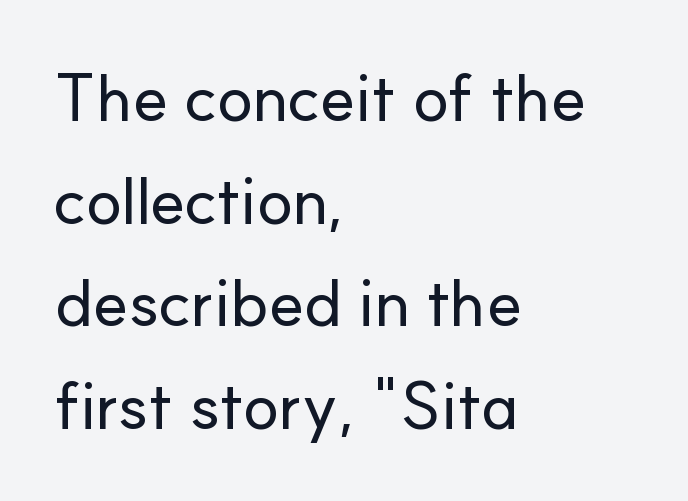
The image shows 67 px sans-serif type, upright; set left-aligned, normal line spacing (1.53x), normal letter spacing, not underlined; low stroke contrast and a small x-height.
